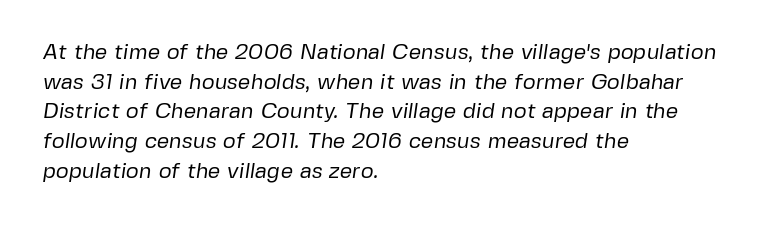
Q: Is the text bold? A: No.
Q: Is the text underlined? A: No.
Q: How is the paragraph aligned? A: Left-aligned.
Q: Is the spacing between letters normal or unusually wide? A: Normal.
Q: Is the spacing between lines tight, normal or loose? A: Normal.
